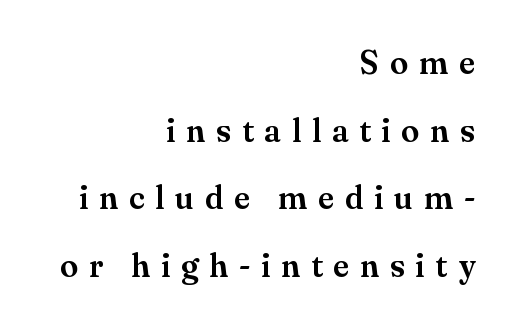
{"serif": "yes", "italic": "no", "width": "normal", "stroke_contrast": "medium", "x_height": "small", "monospaced": "no", "underline": "no", "align": "right", "line_spacing": "loose", "line_spacing_ratio": 2.05, "letter_spacing": "wide", "letter_spacing_em": 0.32, "glyph_px": 33}
